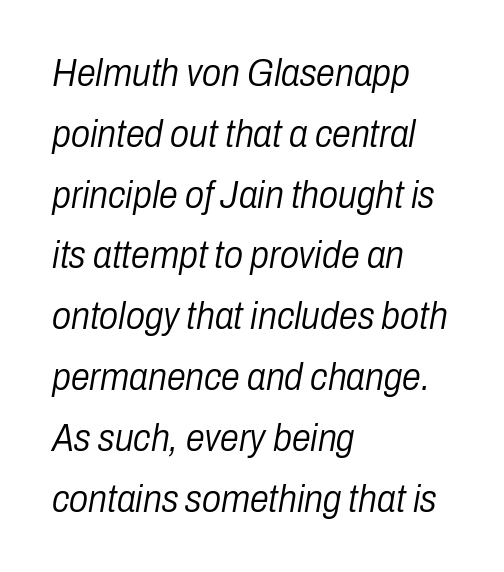
The image shows 38 px light, condensed type, italic (leaning right); set left-aligned, normal line spacing (1.6x), normal letter spacing, not underlined; low stroke contrast and a medium x-height.
